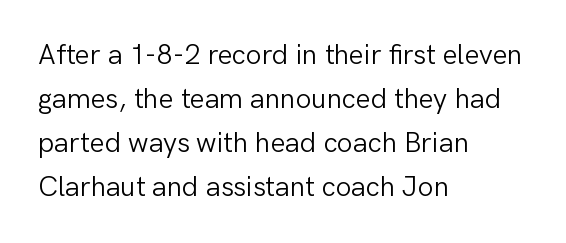
Q: Is the text bold? A: No.
Q: Is the text italic (slanted)? A: No, it is upright.
Q: Is the typeface a serif or a sans-serif typeface? A: Sans-serif.
Q: Is the text underlined? A: No.
Q: How is the paragraph aligned? A: Left-aligned.
Q: Is the spacing between letters normal or unusually wide? A: Normal.
Q: Is the spacing between lines tight, normal or loose? A: Normal.
Q: Width (condensed, normal, or wide)? A: Normal.
Q: Stroke contrast? A: Low.
Q: x-height? A: Medium.
Q: Monospaced? A: No.
